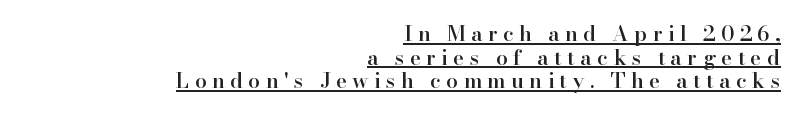
The gaps between neighbouring characters are conspicuously large. The lettering is marked with a stroke running underneath it. Characters remain perfectly vertical along every line. The rag falls on the left side of this text block. The rendering uses a small line-height, squeezing the rows. Compared with an ordinary text face, these strokes are moderately heavier — a semibold.
